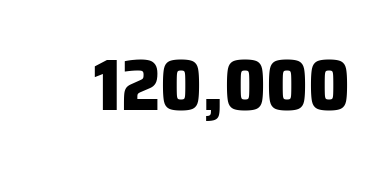
Has an underline been added? It has not. Heft: maximum for text — a bold. Here the designer chose a conventional face with non-uniform glyph widths. Style check: upright.
